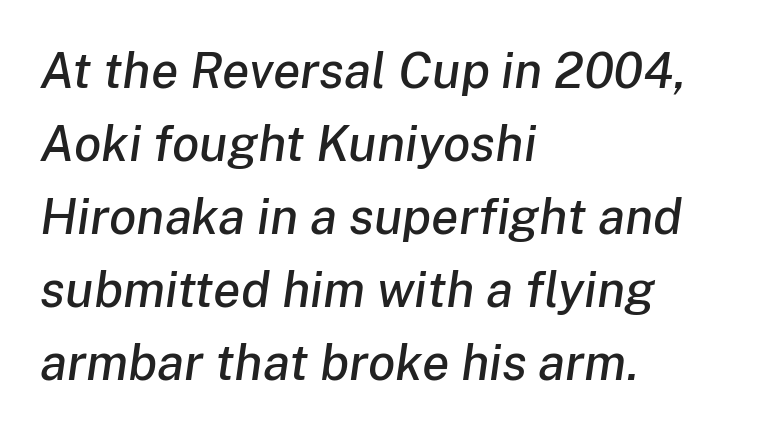
{"italic": "yes", "lean": "right", "slant_degrees": 8, "width": "normal", "stroke_contrast": "low", "x_height": "medium", "monospaced": "no", "underline": "no", "align": "left", "line_spacing": "normal", "line_spacing_ratio": 1.46, "letter_spacing": "normal", "letter_spacing_em": 0.0, "glyph_px": 50}
